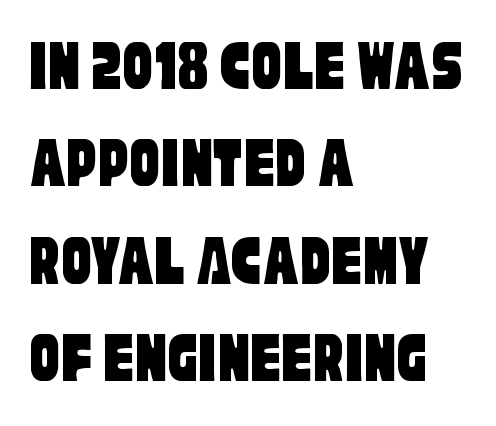
Q: Is the typeface a serif or a sans-serif typeface? A: Sans-serif.
Q: Is the text underlined? A: No.
Q: How is the paragraph aligned? A: Left-aligned.
Q: Is the spacing between letters normal or unusually wide? A: Normal.
Q: Is the spacing between lines tight, normal or loose? A: Normal.
Q: Width (condensed, normal, or wide)? A: Condensed.
Q: Stroke contrast? A: Low.
Q: x-height? A: Large.
Q: Monospaced? A: No.
